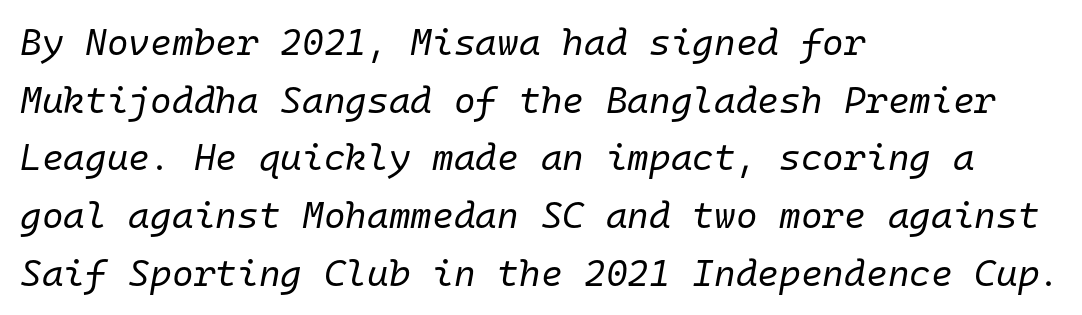
The image shows 37 px regular-weight type, italic (leaning right), monospaced; set left-aligned, normal line spacing (1.56x), normal letter spacing, not underlined; low stroke contrast and a medium x-height.
